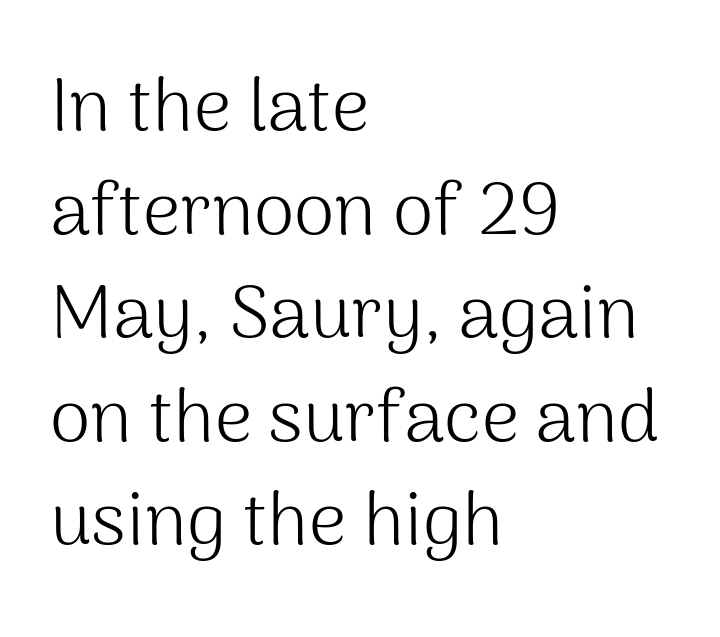
The image shows 74 px light sans-serif type, upright; set left-aligned, normal line spacing (1.4x), normal letter spacing, not underlined; medium stroke contrast and a medium x-height.
